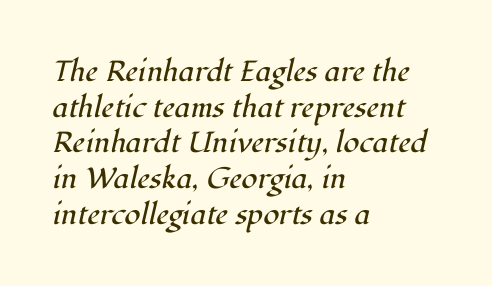
Q: Is the text bold? A: No.
Q: Is the text italic (slanted)? A: Yes, it leans right by about 12 degrees.
Q: Is the typeface a serif or a sans-serif typeface? A: Serif.
Q: Is the text underlined? A: No.
Q: How is the paragraph aligned? A: Left-aligned.
Q: Is the spacing between letters normal or unusually wide? A: Normal.
Q: Width (condensed, normal, or wide)? A: Normal.
Q: Stroke contrast? A: High.
Q: x-height? A: Medium.
Q: Monospaced? A: No.
